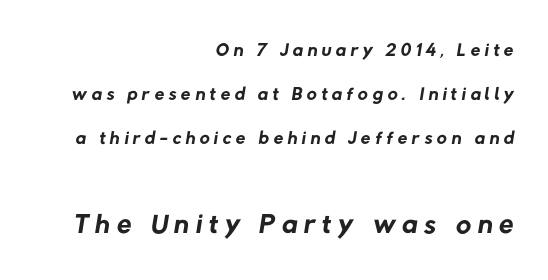
{"serif": "no", "bold": "no", "weight": "regular", "width": "normal", "stroke_contrast": "low", "x_height": "medium", "monospaced": "no", "underline": "no", "align": "right", "line_spacing": "normal", "line_spacing_ratio": 1.58, "larger_block": "second", "size_ratio": 1.5, "glyph_px": 42}
